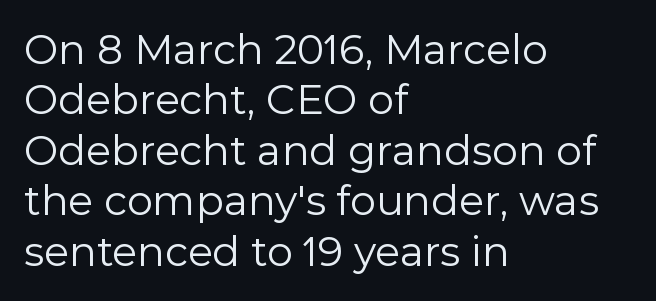
{"serif": "no", "italic": "no", "bold": "no", "weight": "regular", "width": "normal", "x_height": "medium", "monospaced": "no", "underline": "no", "align": "left", "line_spacing_ratio": 1.23, "letter_spacing": "normal", "letter_spacing_em": 0.0, "glyph_px": 41}
